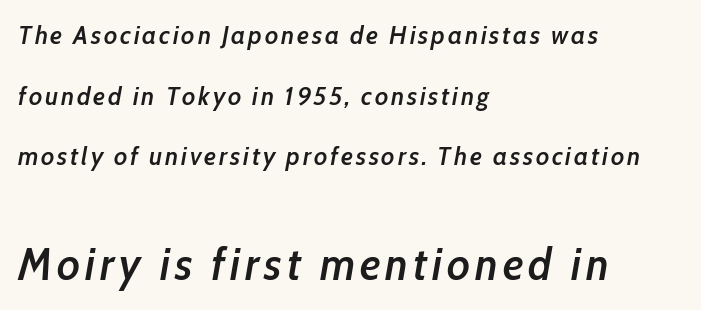
Q: Is the text bold? A: Semi-bold.
Q: Is the text italic (slanted)? A: Yes, it leans right by about 10 degrees.
Q: Is the text underlined? A: No.
Q: How is the paragraph aligned? A: Left-aligned.
Q: Is the spacing between lines tight, normal or loose? A: Loose.
Q: Which block of text is set in a larger size, the first (top) or the second (bottom)? A: The second (bottom) one.
Q: Width (condensed, normal, or wide)? A: Condensed.
Q: Stroke contrast? A: Low.
Q: x-height? A: Medium.
Q: Monospaced? A: No.
